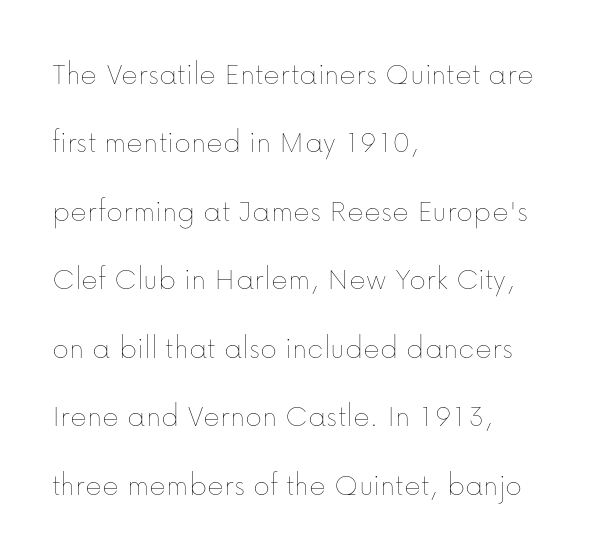
Q: Is the text bold? A: No.
Q: Is the text italic (slanted)? A: No, it is upright.
Q: Is the text underlined? A: No.
Q: How is the paragraph aligned? A: Left-aligned.
Q: Is the spacing between letters normal or unusually wide? A: Normal.
Q: Is the spacing between lines tight, normal or loose? A: Loose.
Q: Width (condensed, normal, or wide)? A: Normal.
Q: Stroke contrast? A: Low.
Q: x-height? A: Medium.
Q: Monospaced? A: No.
